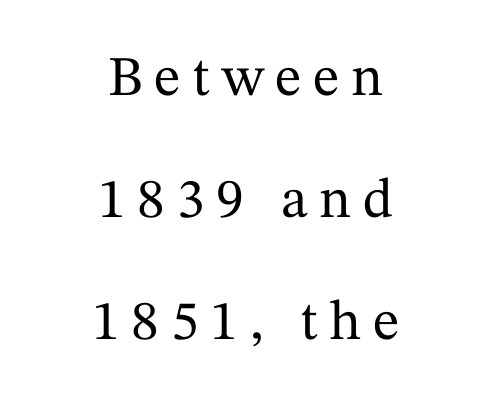
{"serif": "yes", "italic": "no", "width": "normal", "stroke_contrast": "medium", "x_height": "medium", "monospaced": "no", "underline": "no", "align": "center", "line_spacing": "loose", "line_spacing_ratio": 2.18, "letter_spacing": "wide", "letter_spacing_em": 0.21, "glyph_px": 56}
